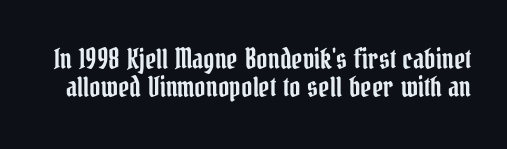
Q: Is the text italic (slanted)? A: No, it is upright.
Q: Is the text underlined? A: No.
Q: Is the spacing between letters normal or unusually wide? A: Normal.
Q: Is the spacing between lines tight, normal or loose? A: Tight.
